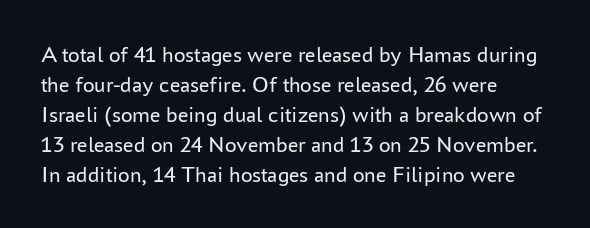
The lines are quadded left. The font sits on the lighter half of the weight spectrum, regular included. Tracking here is standard; glyphs follow each other at the usual distance. Italic? Not at all — the glyphs are vertical. Rule under the text: the space is simply empty.
